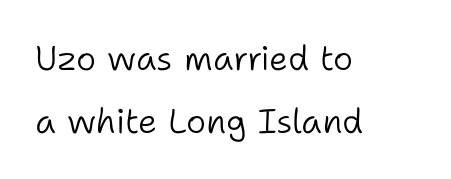
Q: Is the text bold? A: No.
Q: Is the text italic (slanted)? A: No, it is upright.
Q: Is the typeface a serif or a sans-serif typeface? A: Sans-serif.
Q: Is the text underlined? A: No.
Q: How is the paragraph aligned? A: Left-aligned.
Q: Is the spacing between letters normal or unusually wide? A: Normal.
Q: Width (condensed, normal, or wide)? A: Normal.
Q: Stroke contrast? A: Low.
Q: x-height? A: Medium.
Q: Monospaced? A: No.
